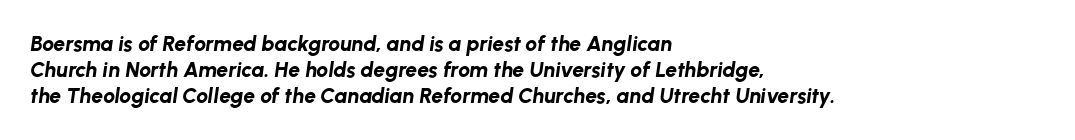
{"italic": "yes", "lean": "right", "slant_degrees": 8, "bold": "yes", "underline": "no", "align": "left", "line_spacing_ratio": 1.23, "letter_spacing": "normal", "letter_spacing_em": 0.0, "glyph_px": 21}
